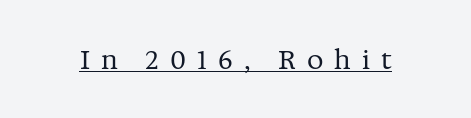
Q: Is the text bold? A: No.
Q: Is the text italic (slanted)? A: No, it is upright.
Q: Is the text underlined? A: Yes.
Q: Is the spacing between letters normal or unusually wide? A: Unusually wide.
